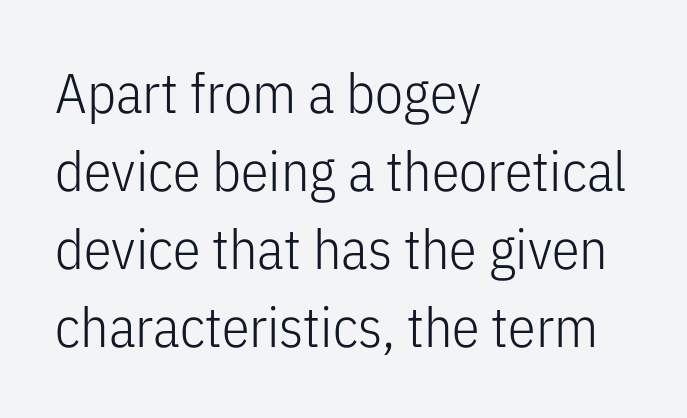
{"serif": "no", "italic": "no", "bold": "no", "weight": "light", "width": "condensed", "stroke_contrast": "low", "x_height": "medium", "monospaced": "no", "underline": "no", "align": "left", "line_spacing": "normal", "line_spacing_ratio": 1.39, "letter_spacing": "normal", "letter_spacing_em": 0.0, "glyph_px": 56}
